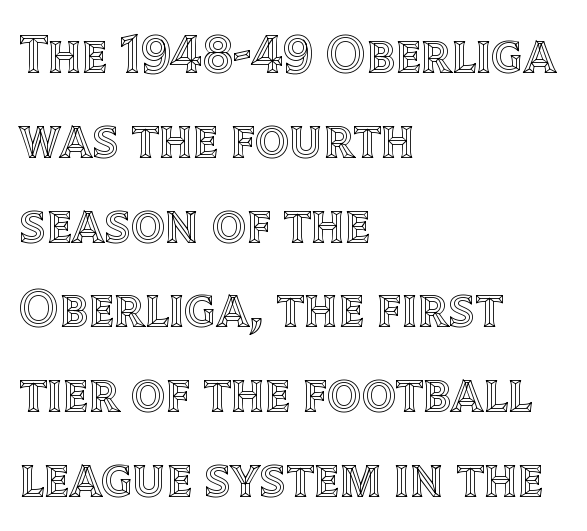
{"italic": "no", "width": "normal", "x_height": "large", "monospaced": "no", "underline": "no", "align": "left", "line_spacing": "normal", "line_spacing_ratio": 1.57, "letter_spacing": "normal", "letter_spacing_em": 0.0, "glyph_px": 54}
